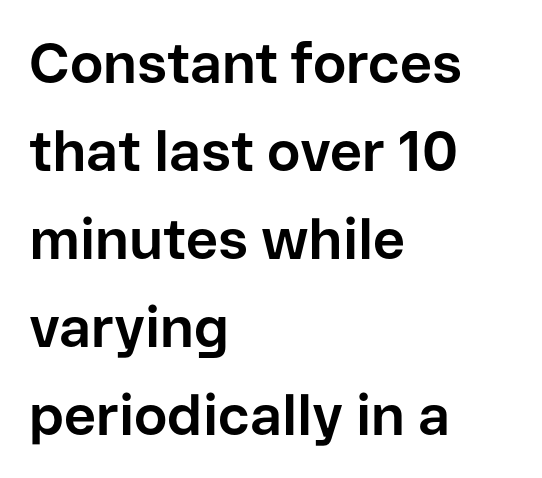
Compared with a centered layout, this one pins lines to the left instead. These lines were composed using upright roman letters. Clear beneath every line of the passage. This sample has the flowing, uneven cadence of proportional lettering. In terms of weight, the rendering is a true, heavy bold.
